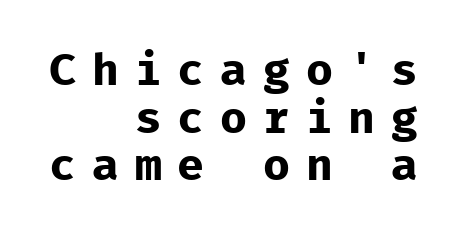
The image shows 45 px bold sans-serif type, upright, monospaced; set right-aligned, tight line spacing (1.06x), unusually wide letter spacing (+0.35 em), not underlined; low stroke contrast and a medium x-height.
